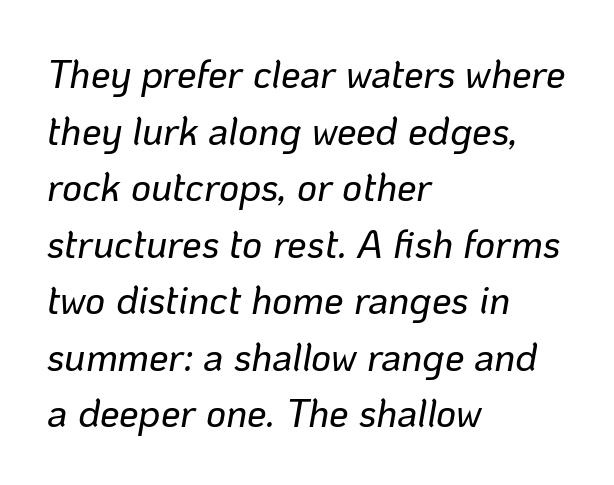
{"italic": "yes", "lean": "right", "slant_degrees": 10, "width": "normal", "stroke_contrast": "low", "x_height": "medium", "monospaced": "no", "underline": "no", "align": "left", "line_spacing": "normal", "line_spacing_ratio": 1.45, "letter_spacing": "normal", "letter_spacing_em": 0.0, "glyph_px": 39}
